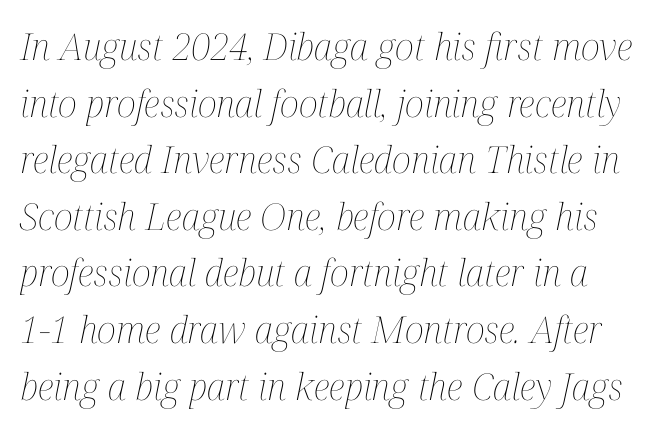
Q: Is the text bold? A: No.
Q: Is the text italic (slanted)? A: Yes, it leans right by about 12 degrees.
Q: Is the text underlined? A: No.
Q: Is the spacing between letters normal or unusually wide? A: Normal.
Q: Is the spacing between lines tight, normal or loose? A: Normal.
Q: Width (condensed, normal, or wide)? A: Condensed.
Q: Stroke contrast? A: Medium.
Q: x-height? A: Medium.
Q: Monospaced? A: No.
